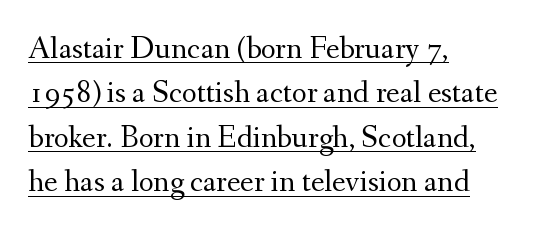
Q: Is the text bold? A: No.
Q: Is the text italic (slanted)? A: No, it is upright.
Q: Is the typeface a serif or a sans-serif typeface? A: Serif.
Q: Is the text underlined? A: Yes.
Q: How is the paragraph aligned? A: Left-aligned.
Q: Is the spacing between letters normal or unusually wide? A: Normal.
Q: Is the spacing between lines tight, normal or loose? A: Normal.
Q: Width (condensed, normal, or wide)? A: Normal.
Q: Stroke contrast? A: Medium.
Q: x-height? A: Small.
Q: Monospaced? A: No.
